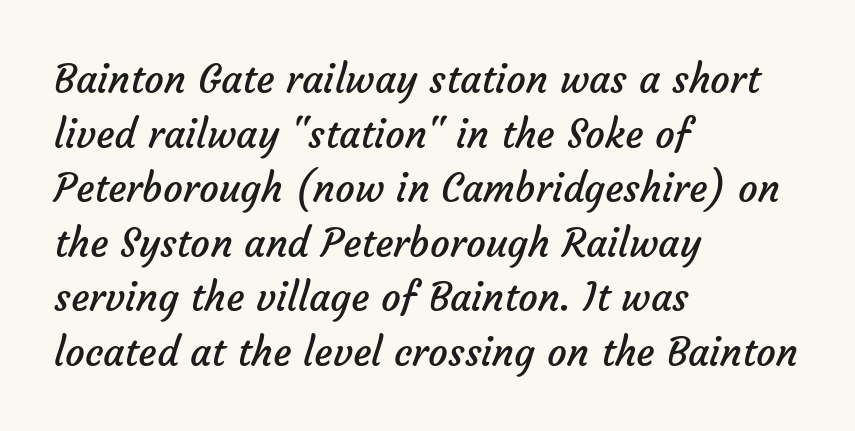
The image shows 39 px regular-weight sans-serif type; set left-aligned, normal line spacing (1.4x), normal letter spacing, not underlined; low stroke contrast and a medium x-height.
